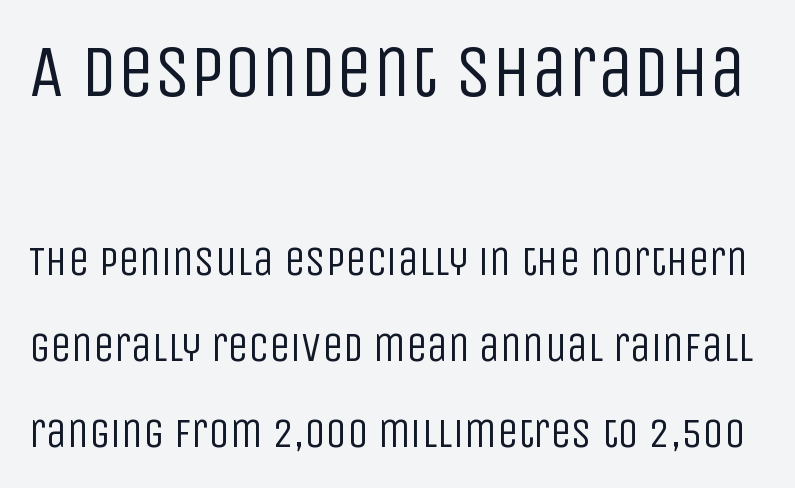
Unmarked baselines from the first word to the last. The designer dialed line spacing up above the default. Is there any slant? The stems are plumb. The characters are drawn with everyday or finer stroke widths. The letters sit at their default tracking, neither squeezed nor spread. Which chunk is bigger? The first one — the top block dwarfs the bottom.
